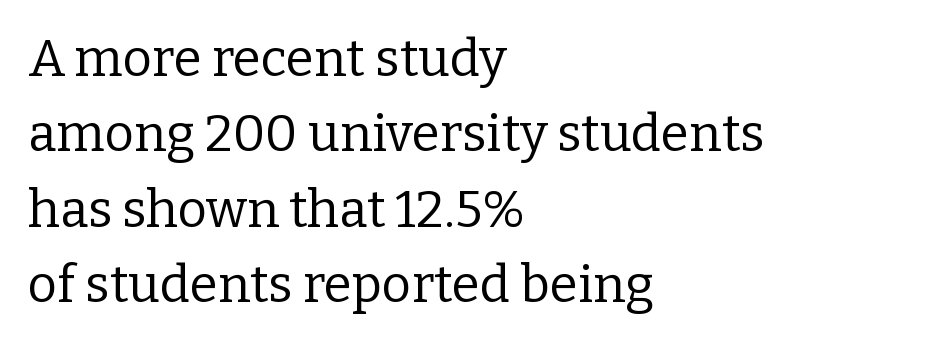
The image shows 51 px regular-weight serif type, upright; set left-aligned, normal line spacing (1.48x), normal letter spacing, not underlined; low stroke contrast and a medium x-height.
